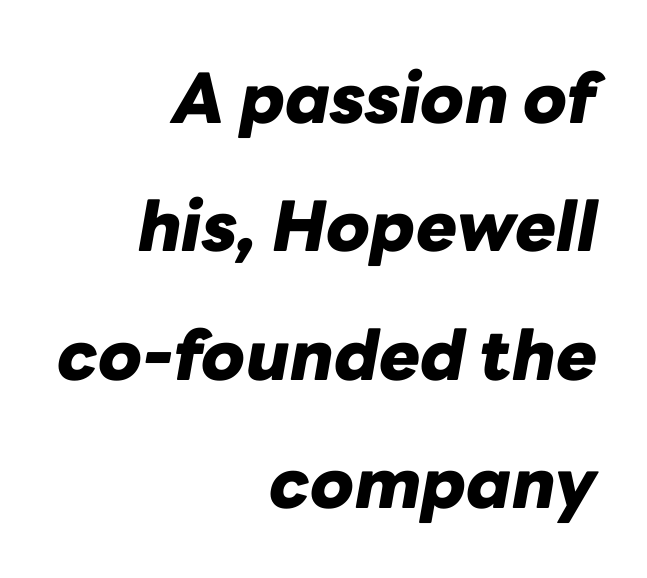
How heavy is the stroke? Heavy — this is a bold. The paragraph has a hard right edge and a soft left edge. The passage shown has conventional tracking throughout. Does the lettering tilt? It does — this is italic. Bare-footed words on every line.
